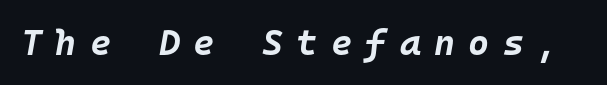
Q: Is the text bold? A: Yes.
Q: Is the text italic (slanted)? A: Yes, it leans right by about 10 degrees.
Q: Is the text underlined? A: No.
Q: Is the spacing between letters normal or unusually wide? A: Unusually wide.
Q: Width (condensed, normal, or wide)? A: Normal.
Q: Stroke contrast? A: Low.
Q: x-height? A: Large.
Q: Monospaced? A: Yes.
